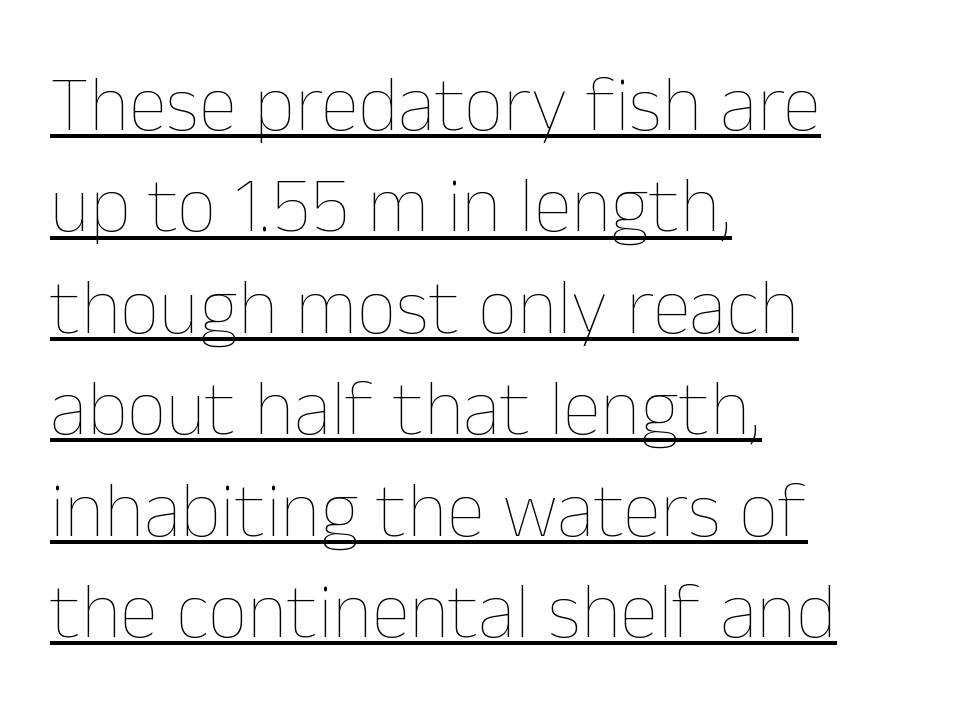
{"italic": "no", "bold": "no", "weight": "thin", "width": "normal", "stroke_contrast": "low", "x_height": "medium", "monospaced": "no", "underline": "yes", "align": "left", "line_spacing": "normal", "line_spacing_ratio": 1.3, "letter_spacing": "normal", "letter_spacing_em": 0.0, "glyph_px": 78}
